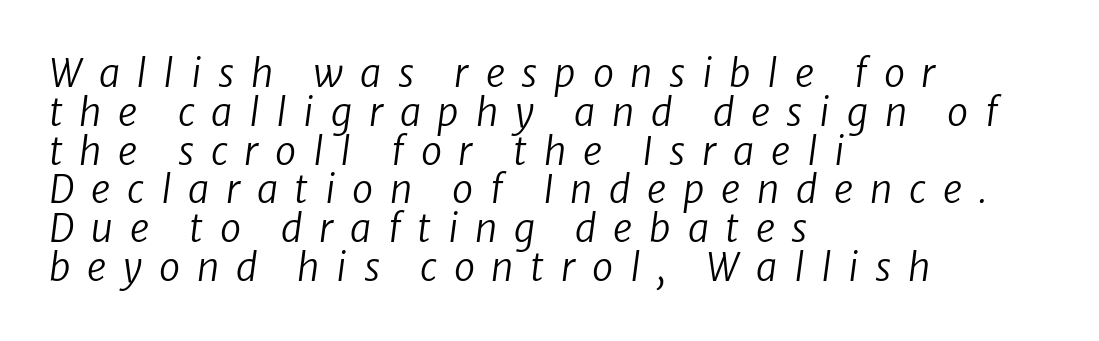
Q: Is the text bold? A: No.
Q: Is the text italic (slanted)? A: Yes, it leans right by about 8 degrees.
Q: Is the text underlined? A: No.
Q: How is the paragraph aligned? A: Left-aligned.
Q: Is the spacing between letters normal or unusually wide? A: Unusually wide.
Q: Is the spacing between lines tight, normal or loose? A: Tight.
Q: Width (condensed, normal, or wide)? A: Normal.
Q: Stroke contrast? A: Low.
Q: x-height? A: Medium.
Q: Monospaced? A: No.
